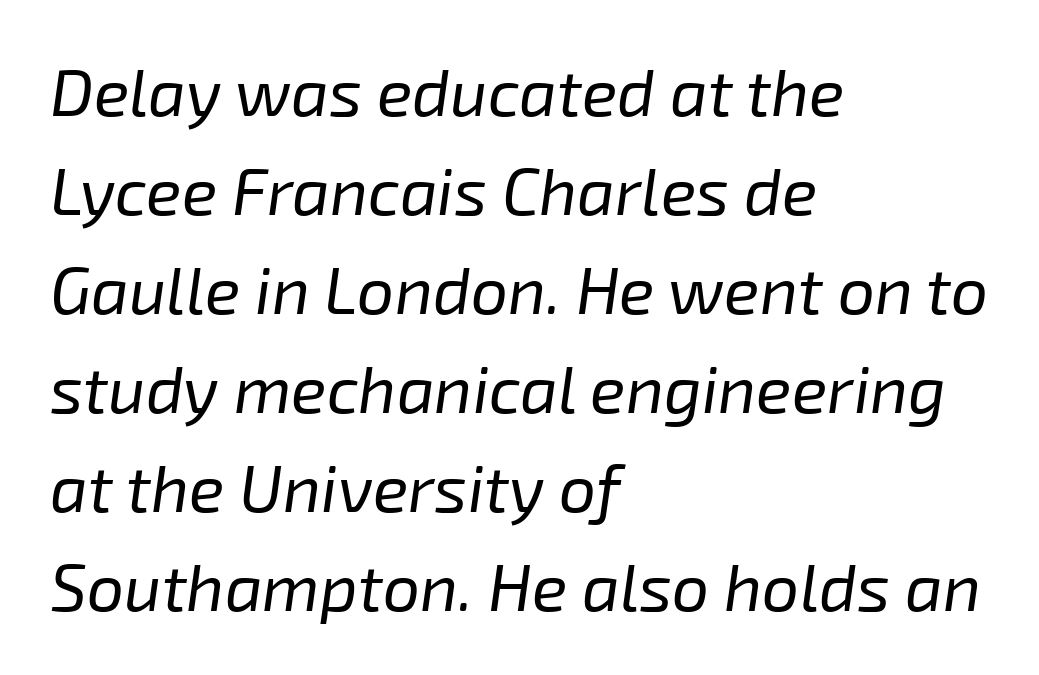
{"italic": "yes", "lean": "right", "slant_degrees": 8, "bold": "no", "weight": "regular", "width": "normal", "stroke_contrast": "low", "x_height": "medium", "monospaced": "no", "underline": "no", "align": "left", "line_spacing": "normal", "line_spacing_ratio": 1.5, "letter_spacing": "normal", "letter_spacing_em": 0.0, "glyph_px": 66}
